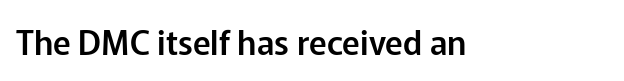
The image shows 33 px sans-serif type, upright; set normal letter spacing, not underlined; low stroke contrast and a medium x-height.
